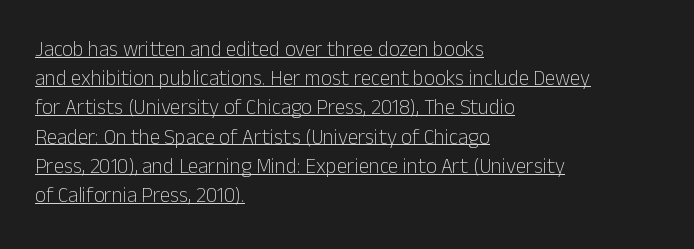
The image shows 21 px text type, upright; set left-aligned, normal line spacing (1.39x), normal letter spacing, underlined.
